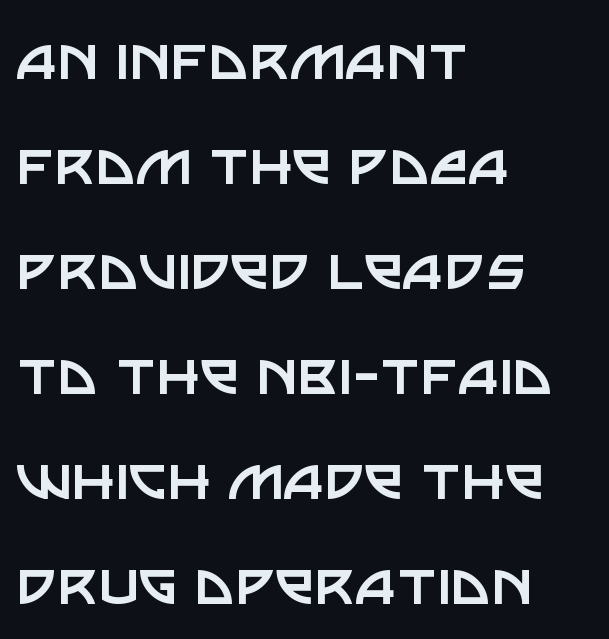
Q: Is the text bold? A: No.
Q: Is the text italic (slanted)? A: No, it is upright.
Q: Is the typeface a serif or a sans-serif typeface? A: Sans-serif.
Q: Is the text underlined? A: No.
Q: How is the paragraph aligned? A: Left-aligned.
Q: Is the spacing between letters normal or unusually wide? A: Normal.
Q: Is the spacing between lines tight, normal or loose? A: Normal.
Q: Width (condensed, normal, or wide)? A: Normal.
Q: Stroke contrast? A: Low.
Q: x-height? A: Large.
Q: Monospaced? A: No.
